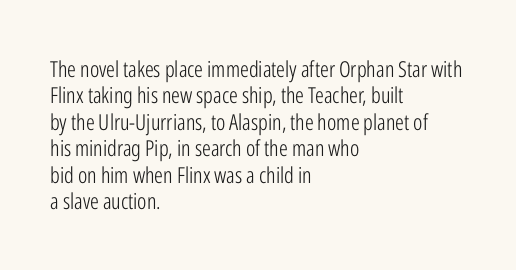
Q: Is the text bold? A: No.
Q: Is the text italic (slanted)? A: No, it is upright.
Q: Is the text underlined? A: No.
Q: How is the paragraph aligned? A: Left-aligned.
Q: Is the spacing between letters normal or unusually wide? A: Normal.
